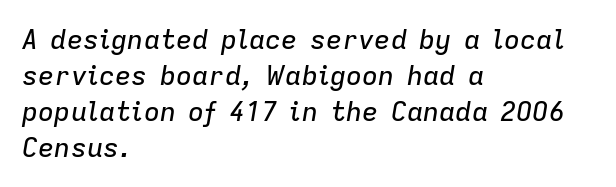
The image shows 27 px text type, italic (leaning right); set left-aligned, normal line spacing (1.33x), normal letter spacing, not underlined.
